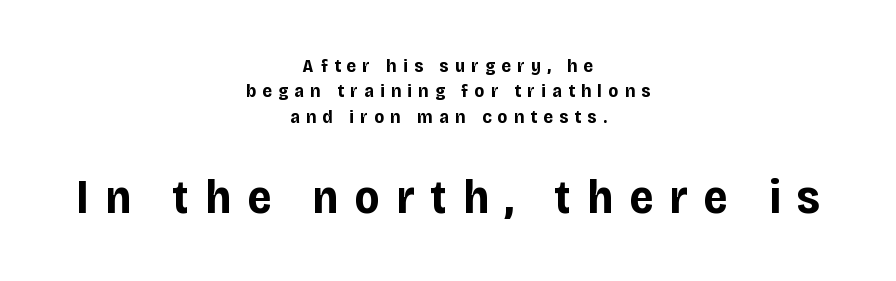
When letters stand straight like this, we call the style roman or upright. Each line is balanced around a shared central axis. The designer went with a sans here, leaving each stem footless. You could not count columns in this text — the font is proportionally spaced. Each word looks stretched out because of the extra space between its letters.
